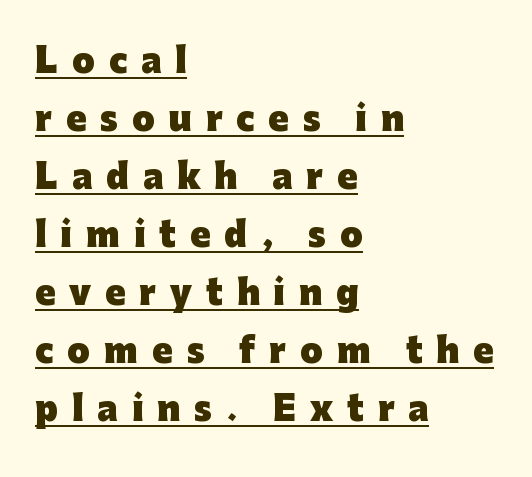
Q: Is the text bold? A: Yes.
Q: Is the text italic (slanted)? A: No, it is upright.
Q: Is the typeface a serif or a sans-serif typeface? A: Sans-serif.
Q: Is the text underlined? A: Yes.
Q: How is the paragraph aligned? A: Left-aligned.
Q: Is the spacing between letters normal or unusually wide? A: Unusually wide.
Q: Width (condensed, normal, or wide)? A: Normal.
Q: Stroke contrast? A: Low.
Q: x-height? A: Medium.
Q: Monospaced? A: No.
